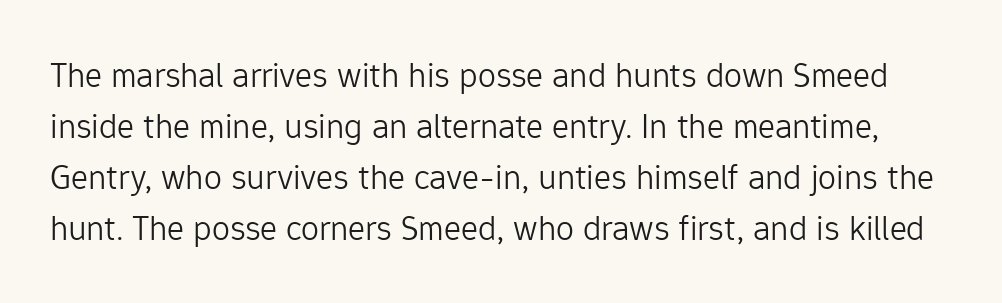
Q: Is the text bold? A: No.
Q: Is the text italic (slanted)? A: No, it is upright.
Q: Is the typeface a serif or a sans-serif typeface? A: Sans-serif.
Q: Is the text underlined? A: No.
Q: Is the spacing between letters normal or unusually wide? A: Normal.
Q: Is the spacing between lines tight, normal or loose? A: Normal.
Q: Width (condensed, normal, or wide)? A: Normal.
Q: Stroke contrast? A: Low.
Q: x-height? A: Medium.
Q: Monospaced? A: No.
